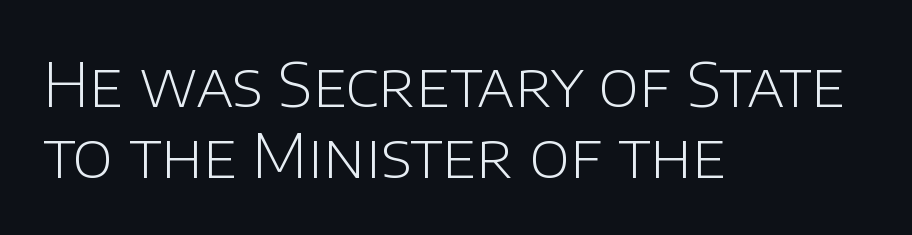
Q: Is the text bold? A: No.
Q: Is the text italic (slanted)? A: No, it is upright.
Q: Is the typeface a serif or a sans-serif typeface? A: Sans-serif.
Q: Is the text underlined? A: No.
Q: How is the paragraph aligned? A: Left-aligned.
Q: Is the spacing between letters normal or unusually wide? A: Normal.
Q: Is the spacing between lines tight, normal or loose? A: Tight.
Q: Width (condensed, normal, or wide)? A: Normal.
Q: Stroke contrast? A: Low.
Q: x-height? A: Large.
Q: Monospaced? A: No.
